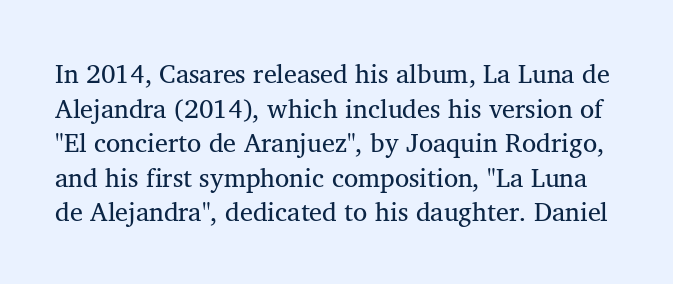
Nothing unusual about the tracking: characters are spaced as the font intends. The string is rendered with underlining switched off. One glance says typical: line gaps are just what's usual.
